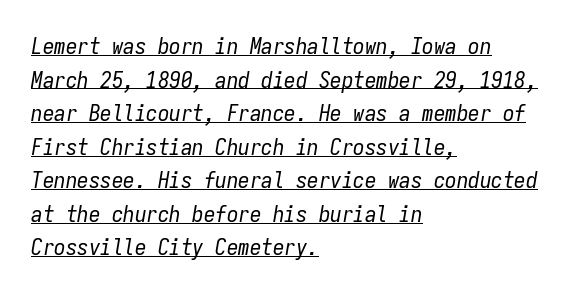
Caption: multi-line text, flush left, ragged right. Does a line run under the words? Yes, clearly. Slant detected: the letters are inclined. The cut favours lightness, reaching ordinary text weight at its darkest.
